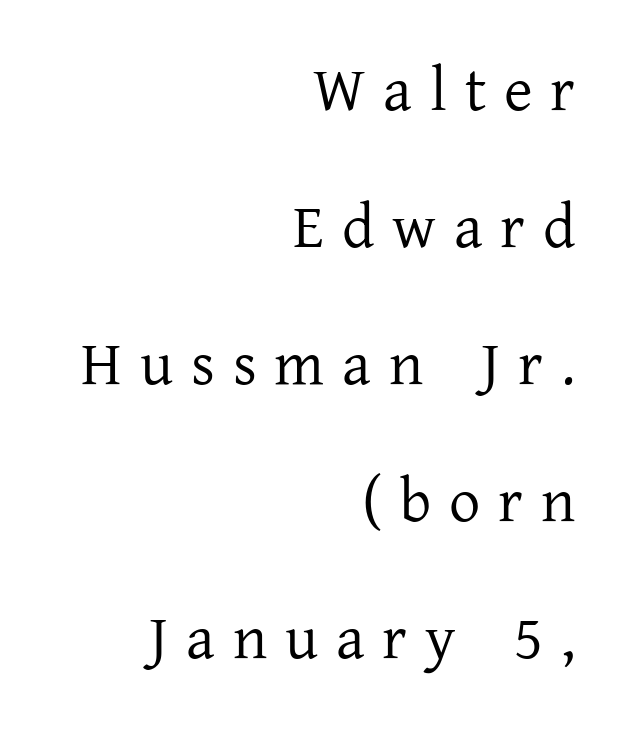
{"serif": "yes", "italic": "no", "bold": "no", "weight": "regular", "width": "normal", "stroke_contrast": "low", "x_height": "medium", "monospaced": "no", "underline": "no", "align": "right", "line_spacing": "loose", "line_spacing_ratio": 2.21, "letter_spacing": "wide", "letter_spacing_em": 0.29, "glyph_px": 62}
